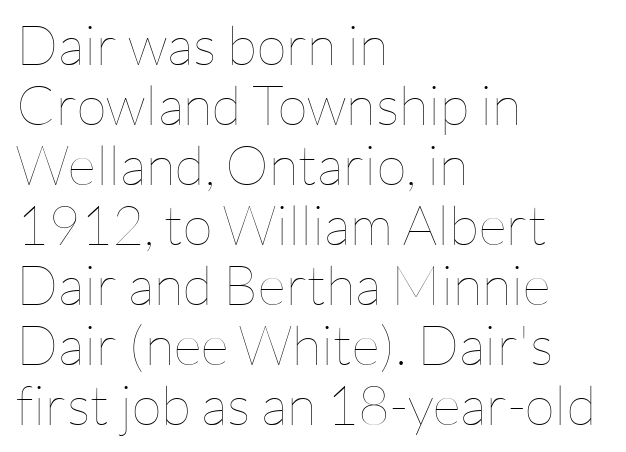
The image shows 55 px thin type, upright; set left-aligned, tight line spacing (1.09x), normal letter spacing, not underlined; low stroke contrast and a medium x-height.
